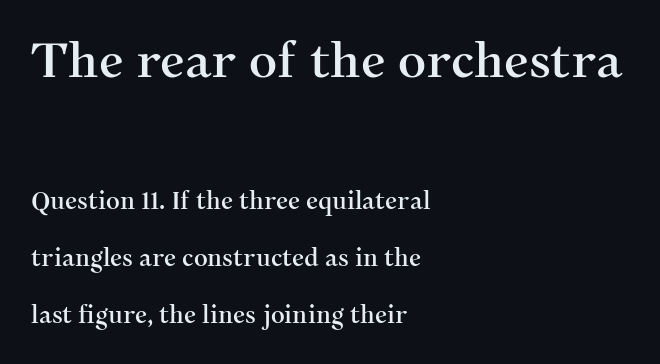
The image shows 49 px serif type, upright; set left-aligned, loose line spacing (2.37x), normal letter spacing, not underlined; the first (top) block is 2.04x larger; medium stroke contrast and a medium x-height.
